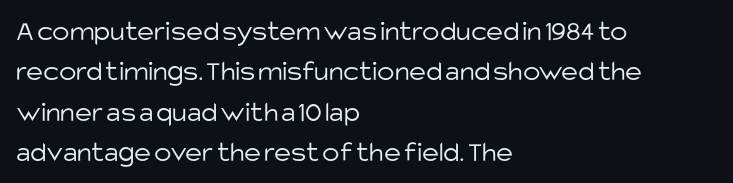
The image shows 29 px light sans-serif type, upright; set left-aligned, normal line spacing (1.39x), normal letter spacing, not underlined; low stroke contrast and a large x-height.
